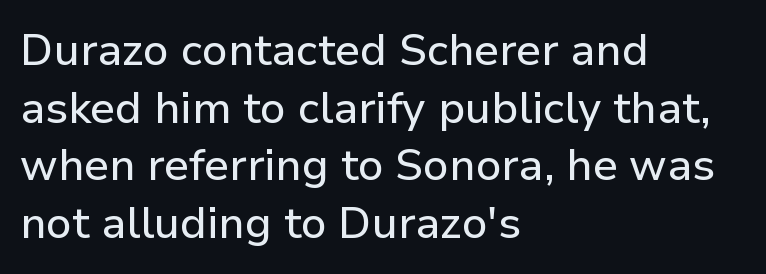
The image shows 44 px sans-serif type, upright; set left-aligned, normal line spacing (1.31x), normal letter spacing, not underlined; low stroke contrast and a medium x-height.
